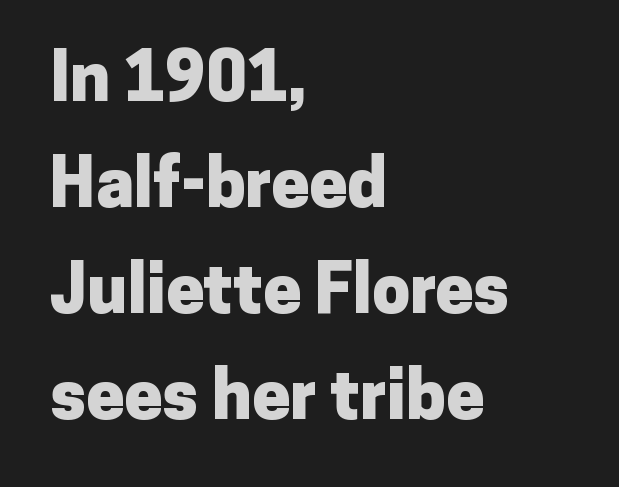
{"serif": "no", "italic": "no", "bold": "yes", "weight": "heavy", "width": "normal", "stroke_contrast": "low", "x_height": "medium", "monospaced": "no", "underline": "no", "align": "left", "line_spacing": "normal", "line_spacing_ratio": 1.56, "letter_spacing": "normal", "letter_spacing_em": 0.0, "glyph_px": 68}
